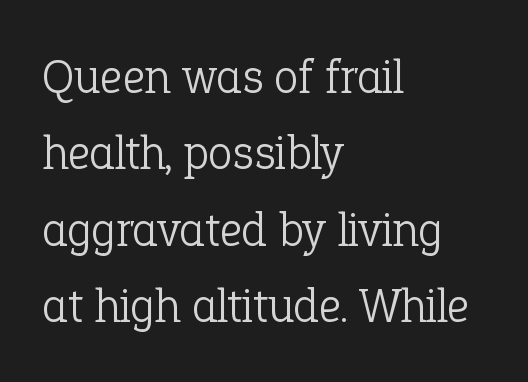
{"serif": "yes", "italic": "no", "bold": "no", "weight": "light", "width": "normal", "stroke_contrast": "low", "x_height": "medium", "monospaced": "no", "underline": "no", "align": "left", "line_spacing": "normal", "line_spacing_ratio": 1.56, "letter_spacing": "normal", "letter_spacing_em": 0.0, "glyph_px": 49}
